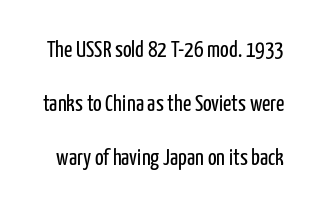
Students, note that the glyphs here touch the page at normal intervals. Heaviness? Minimal to ordinary, like unemphasized prose. A typesetter would mark this as roman, not italic. Glance below the letters and you will spot only blank space. What's the leading like? Stretched, with rows far apart.
